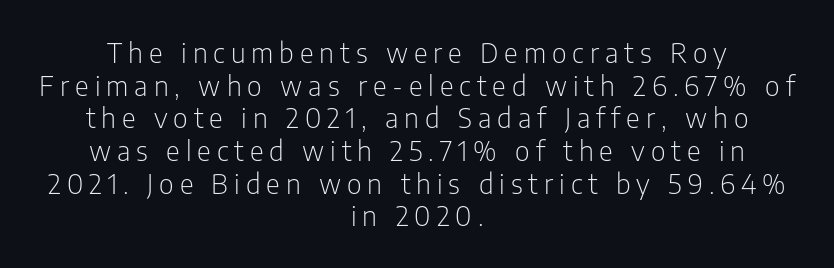
{"italic": "no", "bold": "no", "underline": "no", "align": "center", "line_spacing_ratio": 1.21, "letter_spacing": "wide", "letter_spacing_em": 0.22, "glyph_px": 27}
